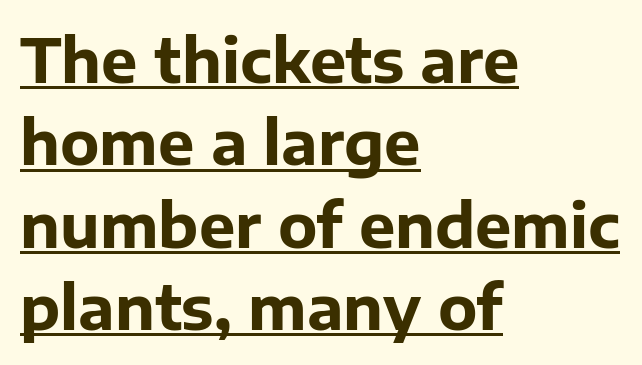
{"serif": "no", "italic": "no", "bold": "yes", "weight": "bold", "width": "normal", "stroke_contrast": "low", "x_height": "medium", "monospaced": "no", "underline": "yes", "align": "left", "line_spacing": "normal", "line_spacing_ratio": 1.35, "letter_spacing": "normal", "letter_spacing_em": 0.0, "glyph_px": 61}
